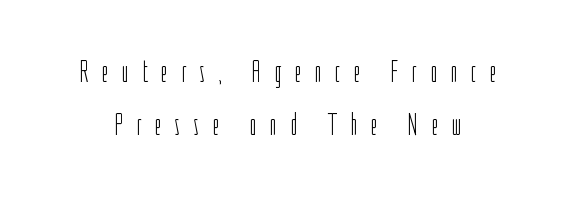
The image shows 31 px light, condensed sans-serif type, upright; set normal line spacing (1.7x), unusually wide letter spacing (+0.42 em), not underlined; low stroke contrast and a medium x-height.
